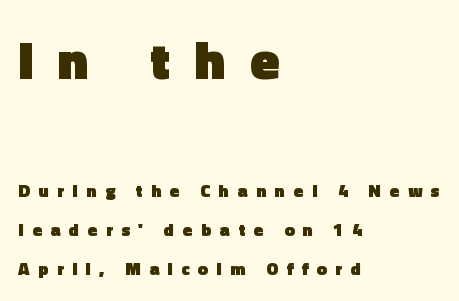
{"serif": "no", "italic": "no", "bold": "yes", "weight": "heavy", "width": "normal", "x_height": "medium", "monospaced": "no", "underline": "no", "align": "left", "line_spacing": "loose", "line_spacing_ratio": 2.18, "letter_spacing": "wide", "letter_spacing_em": 0.47, "larger_block": "first", "size_ratio": 2.94, "glyph_px": 53}
